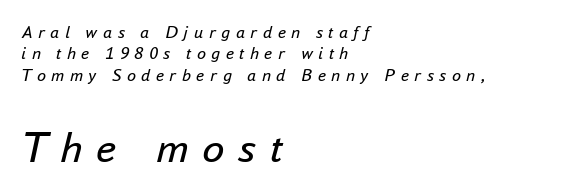
{"italic": "yes", "lean": "right", "slant_degrees": 16, "bold": "no", "weight": "regular", "width": "normal", "stroke_contrast": "low", "x_height": "small", "monospaced": "no", "underline": "no", "align": "left", "line_spacing_ratio": 1.19, "letter_spacing": "wide", "letter_spacing_em": 0.31, "larger_block": "second", "size_ratio": 2.5, "glyph_px": 45}
